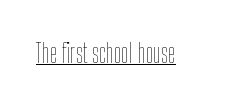
The image shows 27 px text type, upright; set normal letter spacing, underlined.
